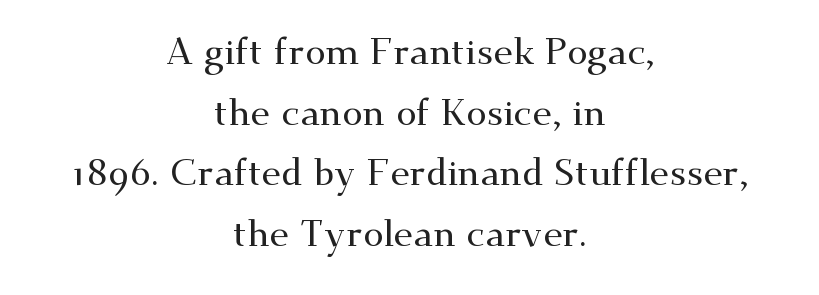
The passage shown is not underscored anywhere. In terms of posture, this sample is upright. Typeset on center — no edge is straight. You could not count columns in this text — the font is proportionally spaced. Evenly set lines give the paragraph a standard silhouette.
